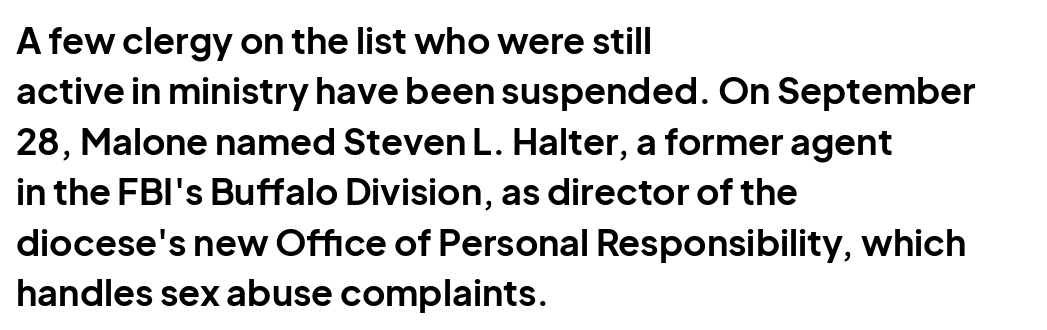
The image shows 36 px bold sans-serif type, upright; set left-aligned, normal line spacing (1.4x), normal letter spacing, not underlined; low stroke contrast and a medium x-height.
